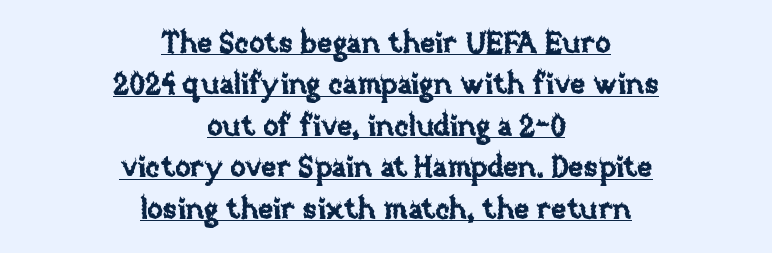
Does the lettering tilt? It doesn't — this is upright. Underlining? Definitely there. The letters advance in unequal steps, a hallmark of proportional type. Interline gaps are of average width in this sample.
